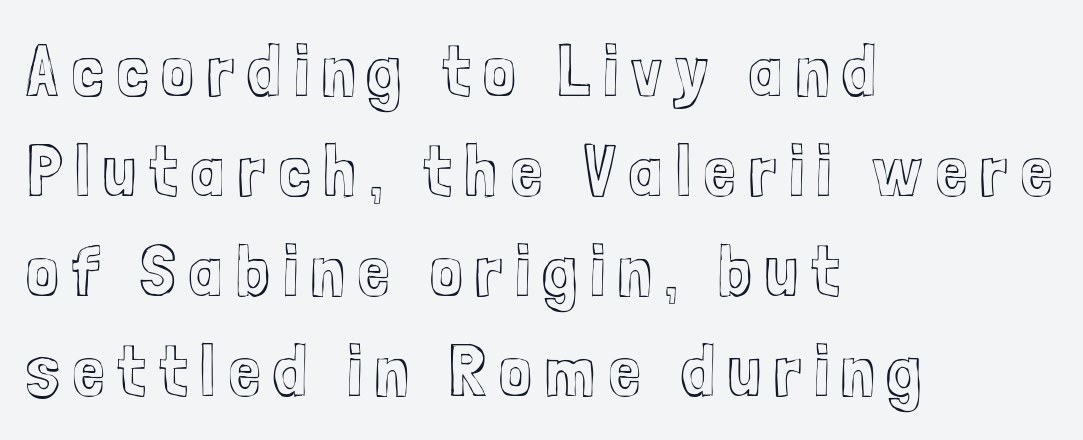
The image shows 74 px condensed type, upright; set left-aligned, normal line spacing (1.35x), not underlined; a medium x-height.
